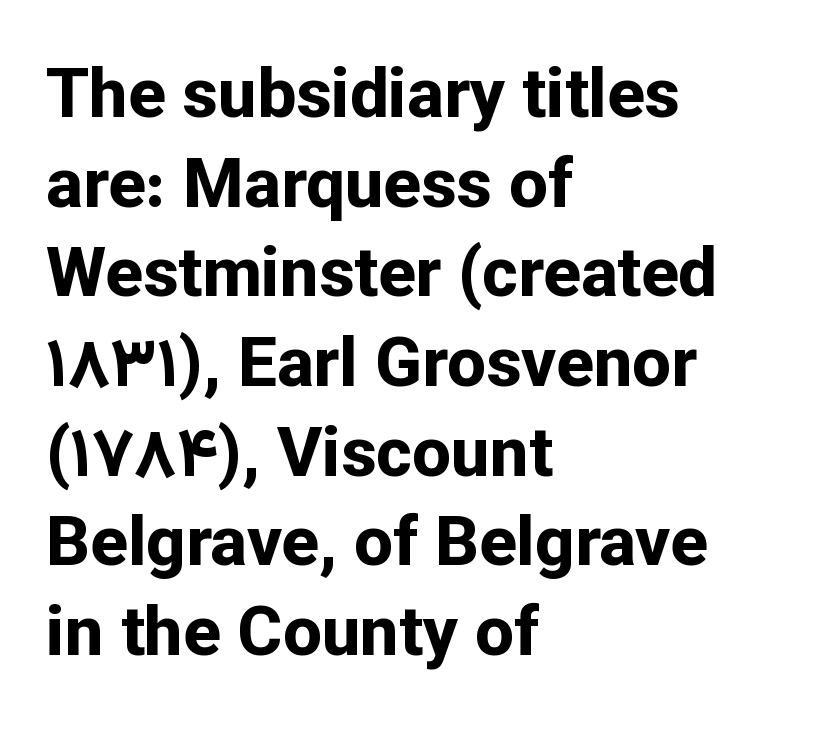
Standard letterfit; no display-style spreading of the glyphs. The font's upright variant was chosen for this text. Lines of text with bare space underneath. Bold? Absolutely — the strokes are thick and heavy. To sum up the face: it is a sans, with no serifs.
